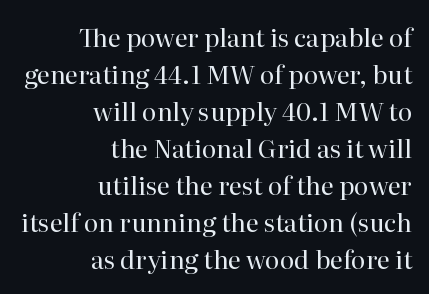
{"italic": "no", "bold": "no", "underline": "no", "align": "right", "line_spacing": "normal", "line_spacing_ratio": 1.48, "letter_spacing": "normal", "letter_spacing_em": 0.0, "glyph_px": 25}
